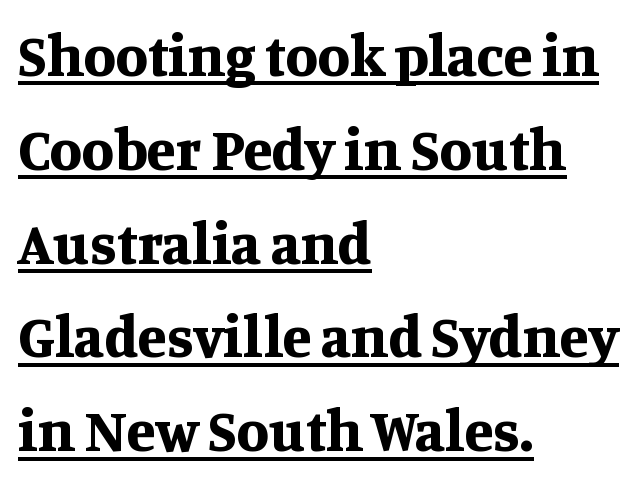
{"serif": "yes", "italic": "no", "bold": "yes", "weight": "bold", "width": "normal", "stroke_contrast": "medium", "x_height": "large", "monospaced": "no", "underline": "yes", "align": "left", "line_spacing": "normal", "line_spacing_ratio": 1.59, "letter_spacing": "normal", "letter_spacing_em": 0.0, "glyph_px": 59}
